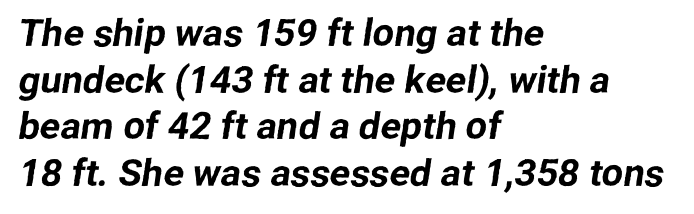
Q: Is the typeface a serif or a sans-serif typeface? A: Sans-serif.
Q: Is the text underlined? A: No.
Q: How is the paragraph aligned? A: Left-aligned.
Q: Is the spacing between letters normal or unusually wide? A: Normal.
Q: Width (condensed, normal, or wide)? A: Normal.
Q: Stroke contrast? A: Low.
Q: x-height? A: Medium.
Q: Monospaced? A: No.
